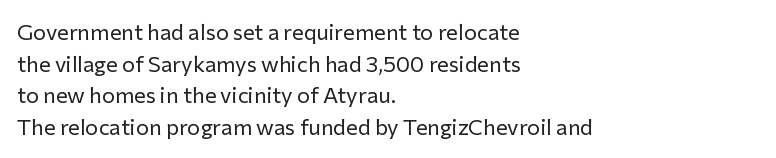
{"italic": "no", "bold": "no", "underline": "no", "align": "left", "line_spacing": "normal", "line_spacing_ratio": 1.44, "letter_spacing": "normal", "letter_spacing_em": 0.0, "glyph_px": 22}
